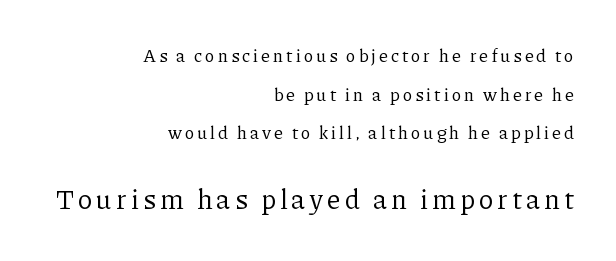
The image shows 27 px text type, upright; set right-aligned, loose line spacing (2.14x), not underlined; the second (bottom) block is 1.5x larger.
